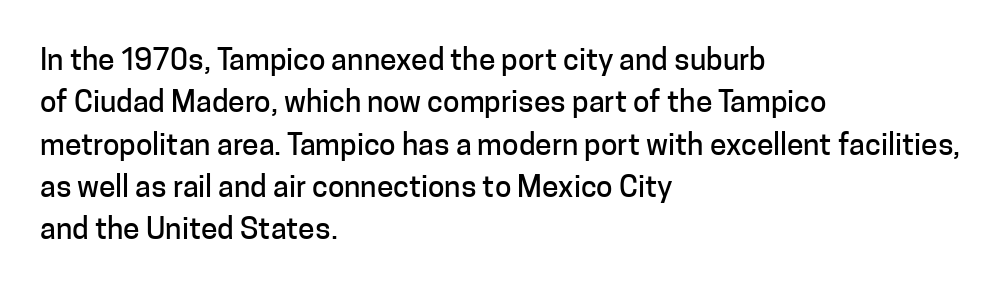
Q: Is the text italic (slanted)? A: No, it is upright.
Q: Is the typeface a serif or a sans-serif typeface? A: Sans-serif.
Q: Is the text underlined? A: No.
Q: How is the paragraph aligned? A: Left-aligned.
Q: Is the spacing between letters normal or unusually wide? A: Normal.
Q: Is the spacing between lines tight, normal or loose? A: Normal.
Q: Width (condensed, normal, or wide)? A: Normal.
Q: Stroke contrast? A: Low.
Q: x-height? A: Medium.
Q: Monospaced? A: No.
